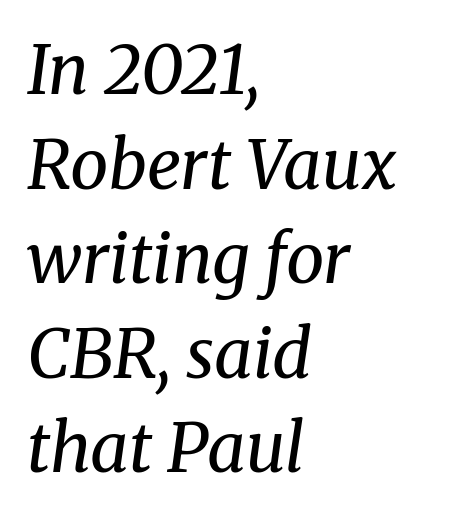
Q: Is the text bold? A: No.
Q: Is the text italic (slanted)? A: Yes, it leans right by about 8 degrees.
Q: Is the typeface a serif or a sans-serif typeface? A: Serif.
Q: Is the text underlined? A: No.
Q: How is the paragraph aligned? A: Left-aligned.
Q: Is the spacing between letters normal or unusually wide? A: Normal.
Q: Is the spacing between lines tight, normal or loose? A: Normal.
Q: Width (condensed, normal, or wide)? A: Normal.
Q: Stroke contrast? A: Medium.
Q: x-height? A: Medium.
Q: Monospaced? A: No.
